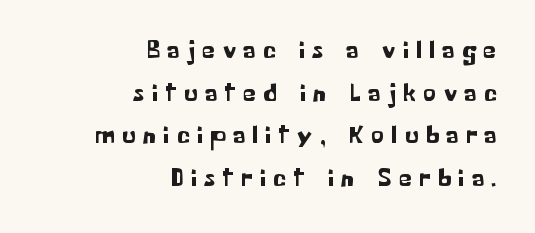
The image shows 26 px text type, upright; set right-aligned, normal line spacing (1.64x), unusually wide letter spacing (+0.29 em), not underlined.
